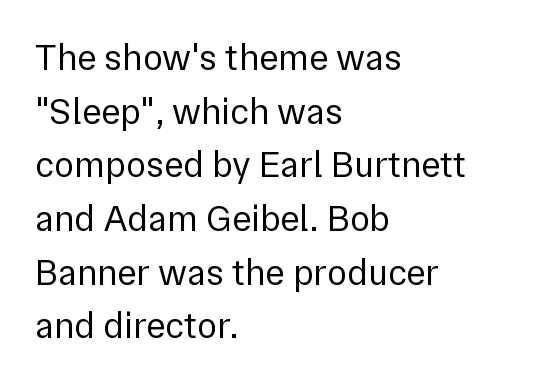
Where is the straight margin? On the left. Counters stay open thanks to moderate or lighter strokes. Normally led — the rows are evenly, conventionally spaced. You could call the tracking neutral — neither tight nor loose. Is this a fixed-width face? No — the glyphs have proportional, varying widths.
